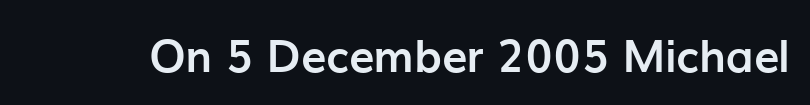
The image shows 45 px semibold sans-serif type, upright; set normal letter spacing, not underlined; low stroke contrast and a medium x-height.
